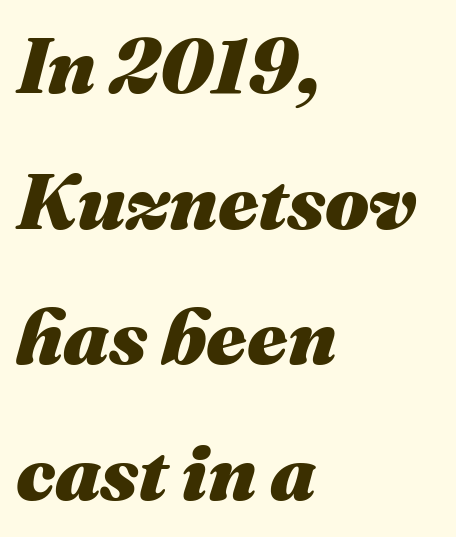
Q: Is the text bold? A: Yes.
Q: Is the text italic (slanted)? A: Yes, it leans right by about 16 degrees.
Q: Is the text underlined? A: No.
Q: How is the paragraph aligned? A: Left-aligned.
Q: Is the spacing between letters normal or unusually wide? A: Normal.
Q: Width (condensed, normal, or wide)? A: Normal.
Q: Stroke contrast? A: Medium.
Q: x-height? A: Medium.
Q: Monospaced? A: No.
